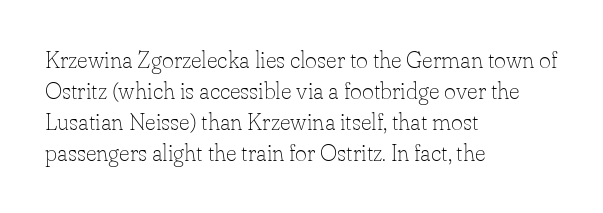
The image shows 23 px text type, upright; set left-aligned, normal line spacing (1.35x), normal letter spacing, not underlined.
